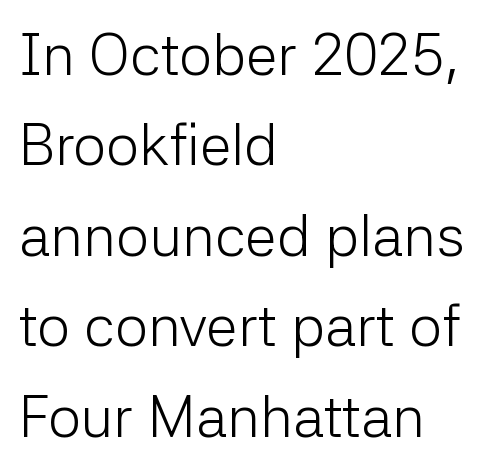
{"serif": "no", "italic": "no", "bold": "no", "weight": "light", "width": "normal", "stroke_contrast": "low", "x_height": "medium", "monospaced": "no", "underline": "no", "align": "left", "line_spacing": "normal", "line_spacing_ratio": 1.56, "letter_spacing": "normal", "letter_spacing_em": 0.0, "glyph_px": 58}
